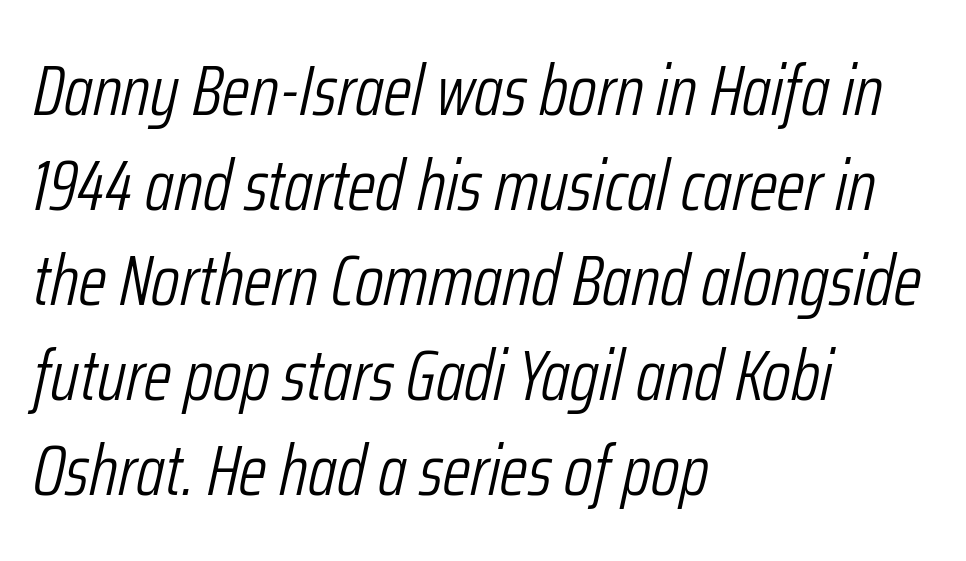
The image shows 72 px light, condensed type, italic (leaning right); set left-aligned, normal line spacing (1.32x), normal letter spacing, not underlined; low stroke contrast and a medium x-height.
